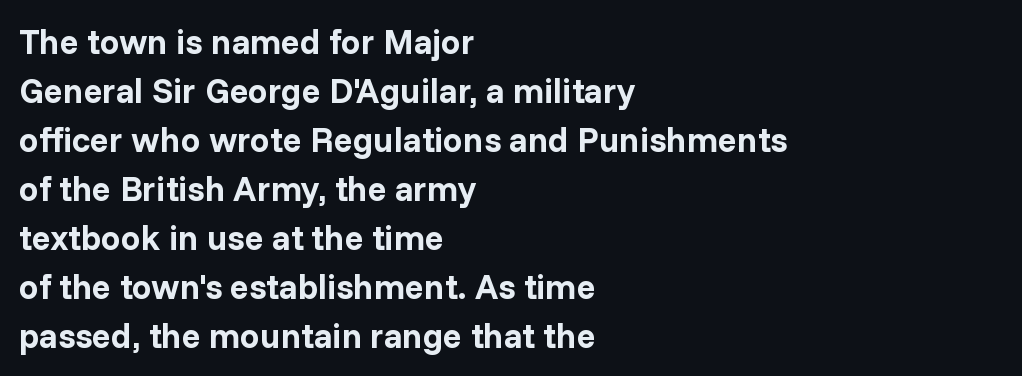
Q: Is the text bold? A: Yes.
Q: Is the text italic (slanted)? A: No, it is upright.
Q: Is the typeface a serif or a sans-serif typeface? A: Sans-serif.
Q: Is the text underlined? A: No.
Q: How is the paragraph aligned? A: Left-aligned.
Q: Is the spacing between letters normal or unusually wide? A: Normal.
Q: Is the spacing between lines tight, normal or loose? A: Normal.
Q: Width (condensed, normal, or wide)? A: Normal.
Q: Stroke contrast? A: Low.
Q: x-height? A: Medium.
Q: Monospaced? A: No.
